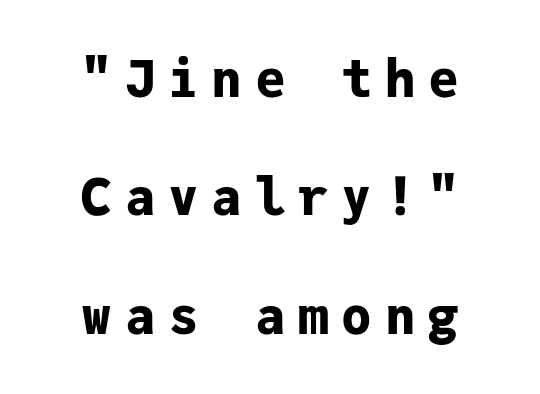
The image shows 51 px bold sans-serif type, upright, monospaced; set loose line spacing (2.32x), unusually wide letter spacing (+0.25 em), not underlined; low stroke contrast and a medium x-height.
